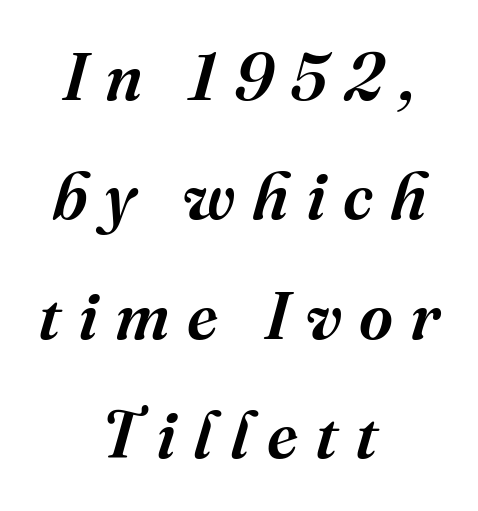
Words float on clear page, feet unadorned. Someone cranked the tracking dial way up on this one. The rendering shows small feet on the letterforms — a serif design. You could not count columns in this text — the font is proportionally spaced.
